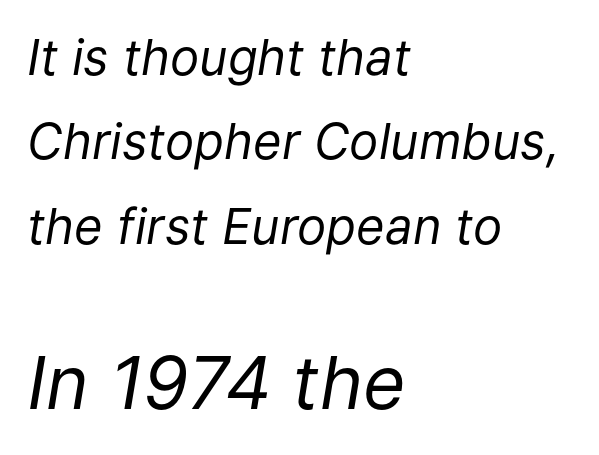
A typesetter would call this proportional, since set widths differ per character. The typesetting does not lean heavy: it is not bold. The foot of each line stays bare and open. The passage is arranged the way most books set body copy — flush left.
